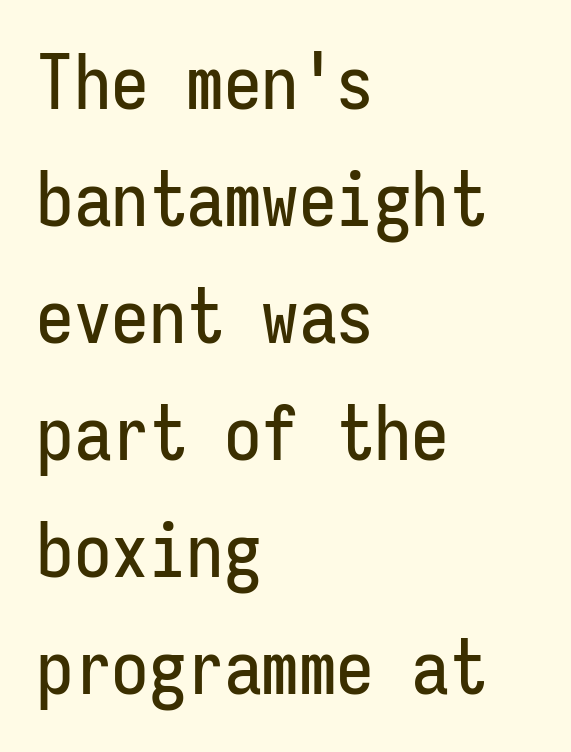
The image shows 75 px condensed sans-serif type, upright, monospaced; set left-aligned, normal line spacing (1.56x), normal letter spacing, not underlined; low stroke contrast and a medium x-height.
